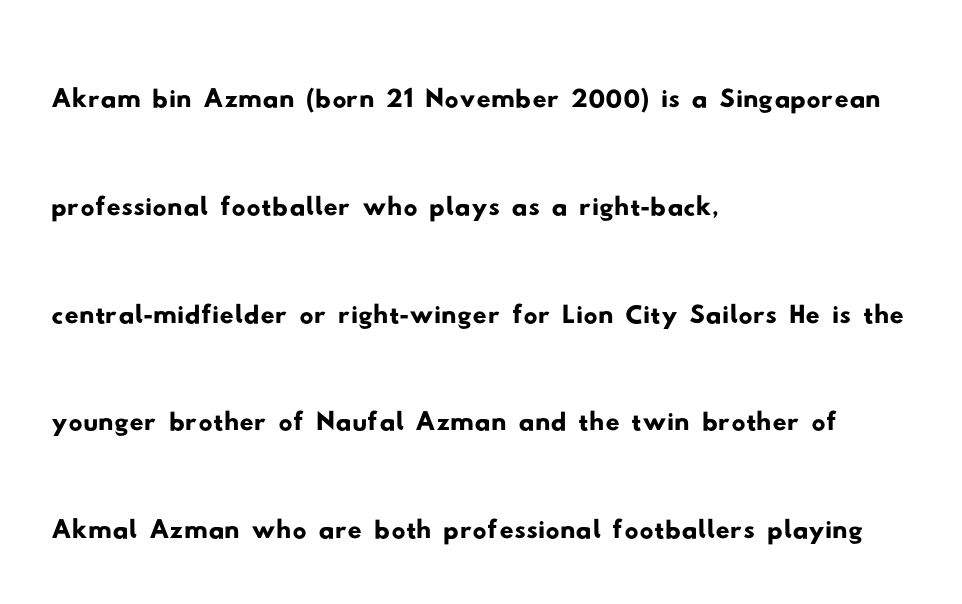
{"serif": "no", "width": "wide", "stroke_contrast": "low", "x_height": "small", "monospaced": "no", "underline": "no", "align": "left", "line_spacing": "normal", "line_spacing_ratio": 1.54, "letter_spacing": "normal", "letter_spacing_em": 0.0, "glyph_px": 70}
